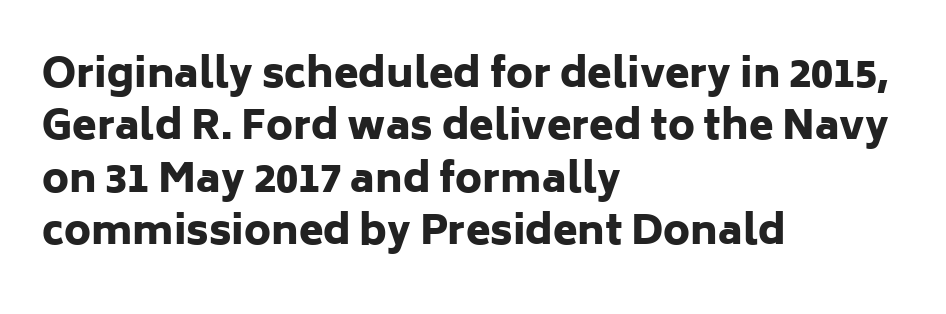
The image shows 40 px heavy sans-serif type, upright; set left-aligned, normal line spacing (1.31x), normal letter spacing, not underlined; low stroke contrast and a medium x-height.
